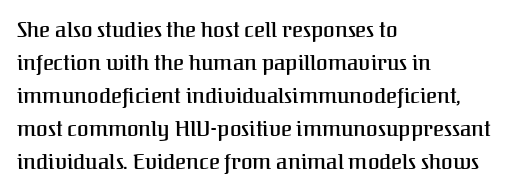
Do the letters lean? They stand straight. You could call the tracking neutral — neither tight nor loose. The passage shown is not underscored anywhere. The ragged edge is on the right, which tells us the setting is flush left. Students, observe: this is what conventionally led text looks like.
